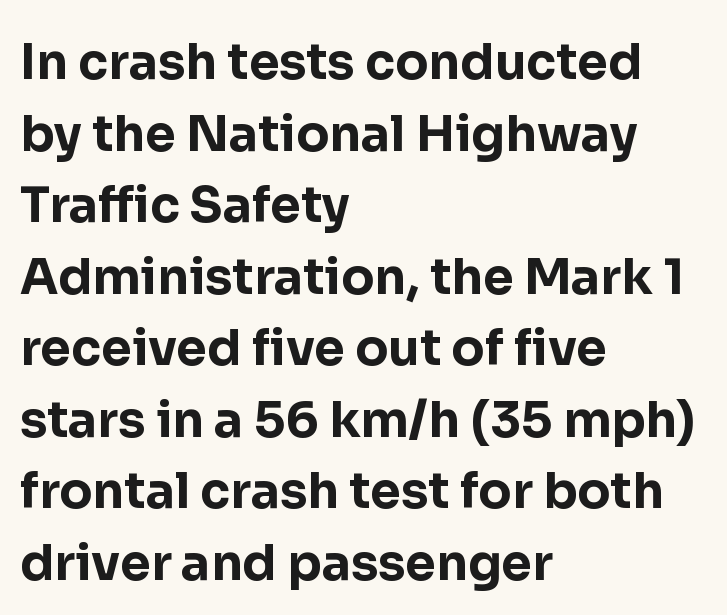
Q: Is the text bold? A: Yes.
Q: Is the text italic (slanted)? A: No, it is upright.
Q: Is the typeface a serif or a sans-serif typeface? A: Sans-serif.
Q: Is the text underlined? A: No.
Q: How is the paragraph aligned? A: Left-aligned.
Q: Is the spacing between letters normal or unusually wide? A: Normal.
Q: Is the spacing between lines tight, normal or loose? A: Normal.
Q: Width (condensed, normal, or wide)? A: Normal.
Q: Stroke contrast? A: Low.
Q: x-height? A: Medium.
Q: Monospaced? A: No.
